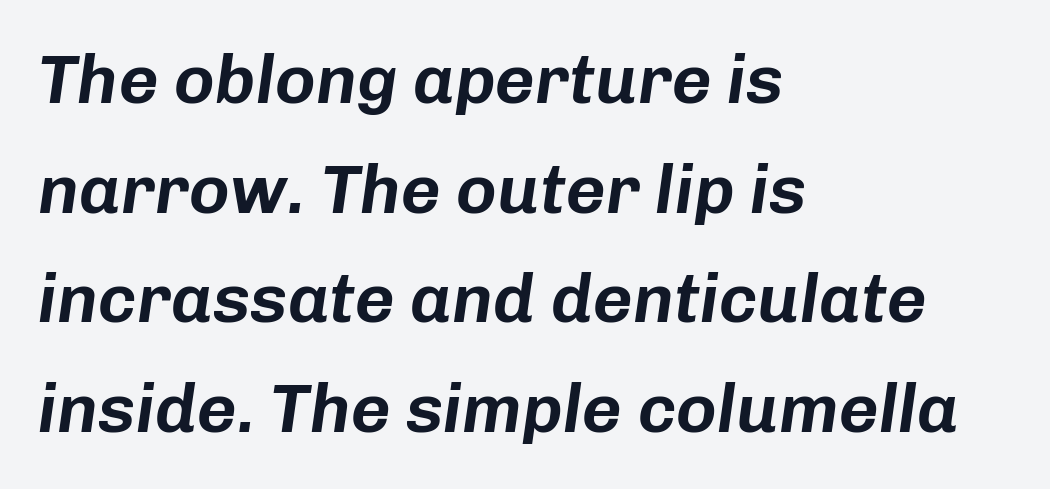
Is there much room between lines? A standard amount, neither cramped nor airy. Do the characters align in a grid? No, the font is proportional. The words here are not underlined. The rendering anchors every line to the left-hand side. Posture: slanted.
